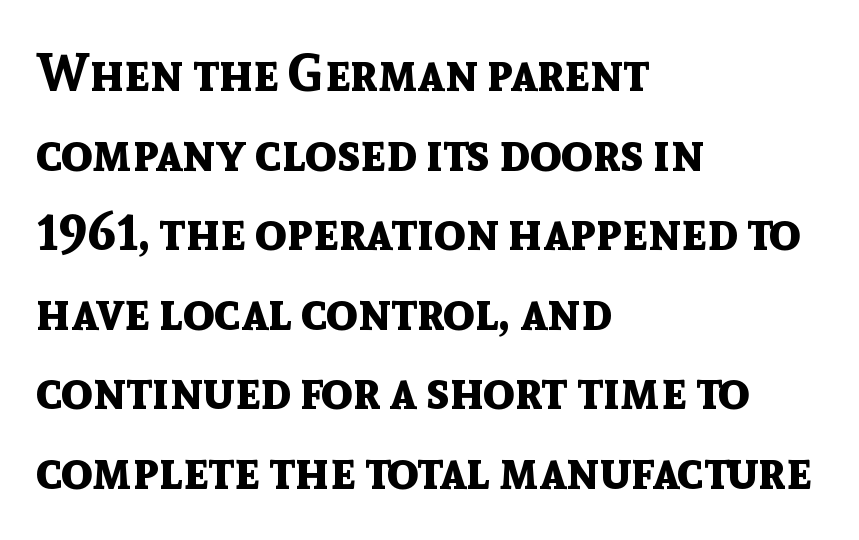
{"serif": "no", "italic": "no", "bold": "yes", "weight": "bold", "width": "normal", "x_height": "medium", "monospaced": "no", "underline": "no", "align": "left", "line_spacing": "normal", "line_spacing_ratio": 1.53, "letter_spacing": "normal", "letter_spacing_em": 0.0, "glyph_px": 52}
